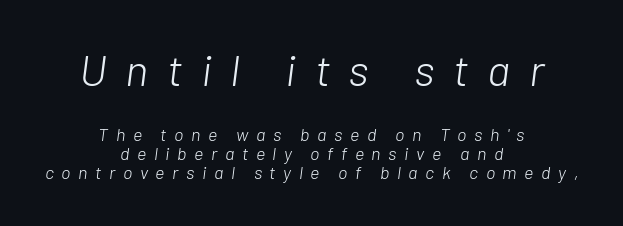
{"italic": "yes", "lean": "right", "slant_degrees": 7, "bold": "no", "weight": "light", "width": "normal", "stroke_contrast": "low", "x_height": "medium", "monospaced": "no", "underline": "no", "align": "center", "line_spacing": "tight", "line_spacing_ratio": 1.05, "letter_spacing": "wide", "letter_spacing_em": 0.42, "larger_block": "first", "size_ratio": 2.44, "glyph_px": 44}
